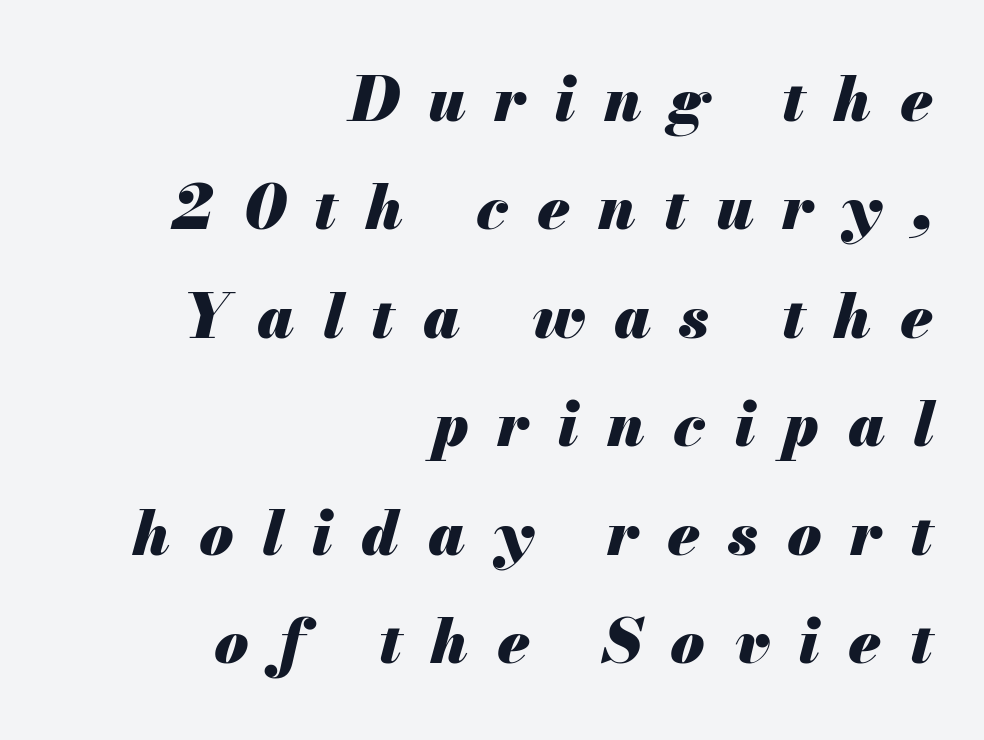
{"italic": "yes", "lean": "right", "slant_degrees": 13, "bold": "yes", "weight": "heavy", "width": "normal", "stroke_contrast": "medium", "x_height": "small", "monospaced": "no", "underline": "no", "align": "right", "line_spacing_ratio": 1.75, "letter_spacing": "wide", "letter_spacing_em": 0.46, "glyph_px": 62}
